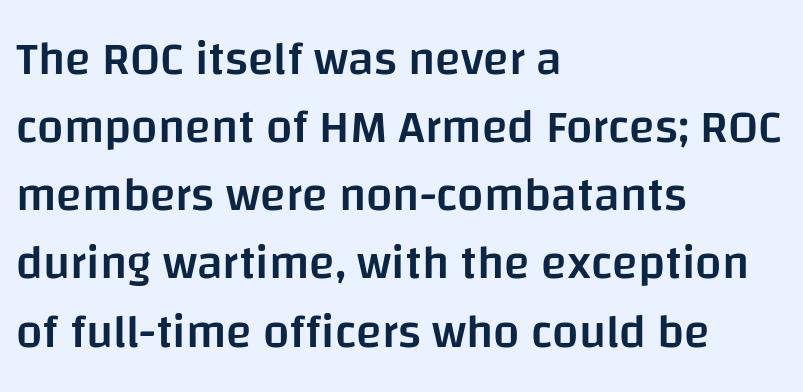
The image shows 47 px semibold sans-serif type, upright; set left-aligned, normal line spacing (1.45x), normal letter spacing, not underlined; low stroke contrast and a large x-height.
